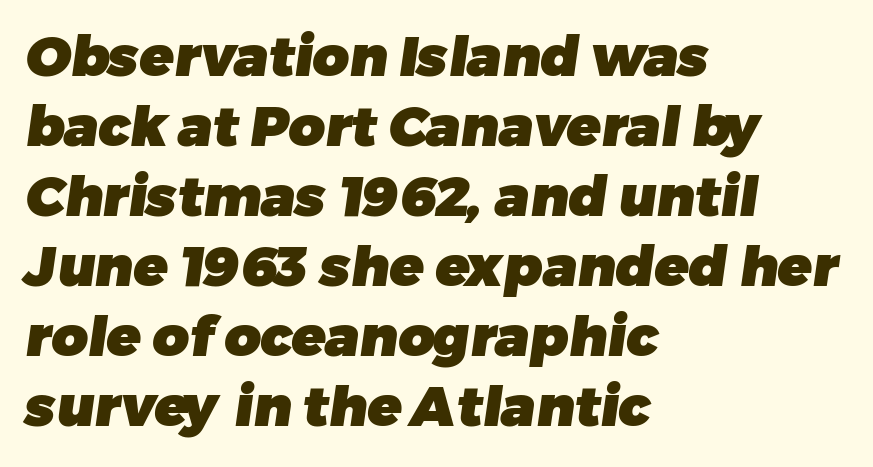
{"serif": "no", "bold": "yes", "weight": "heavy", "width": "normal", "stroke_contrast": "low", "x_height": "medium", "monospaced": "no", "underline": "no", "align": "left", "line_spacing": "normal", "line_spacing_ratio": 1.25, "letter_spacing": "normal", "letter_spacing_em": 0.0, "glyph_px": 56}
